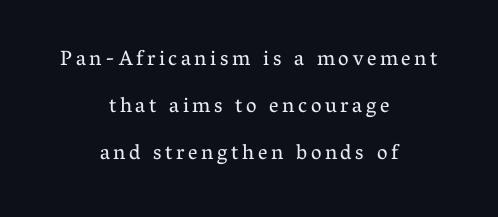
If you drew a line through each stem, it would be perfectly vertical. The typesetting does not lean heavy: it is not bold. The area under the type is left untouched. The rendering uses a large line-height, opening up the rows. Alignment: centered.
